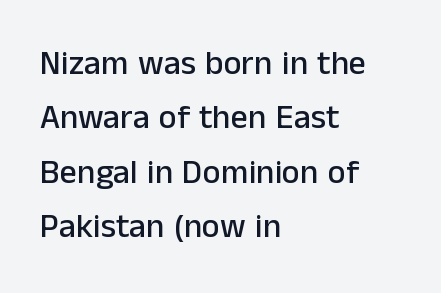
Notice how the stems are strictly vertical — no italics here. Grotesque or geometric, the face here clearly has no serifs. Which margin do the lines hug? The left one — the right edge is uneven. Summary of vertical rhythm: regular, with standard interline spacing. Varying glyph widths throughout — classic text-font behaviour.
